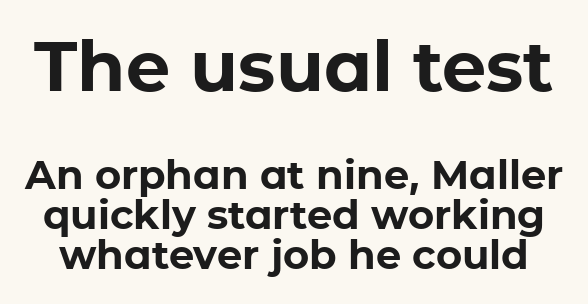
Look at the bottom of the vertical strokes: they stop flat, with no serifs. Thick stems and heavy bowls — unmistakably bold. The words here are not underlined. Caption: upper text group enlarged, lower text group reduced. The rendering uses a small line-height, squeezing the rows.
